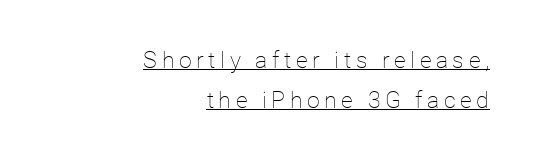
The image shows 23 px text type, upright; set right-aligned, line spacing 1.72x, unusually wide letter spacing (+0.2 em), underlined.
